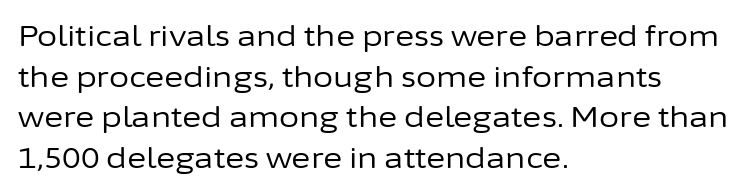
{"serif": "no", "italic": "no", "bold": "no", "weight": "regular", "width": "normal", "stroke_contrast": "low", "x_height": "medium", "monospaced": "no", "underline": "no", "align": "left", "line_spacing": "normal", "line_spacing_ratio": 1.4, "letter_spacing": "normal", "letter_spacing_em": 0.0, "glyph_px": 29}
